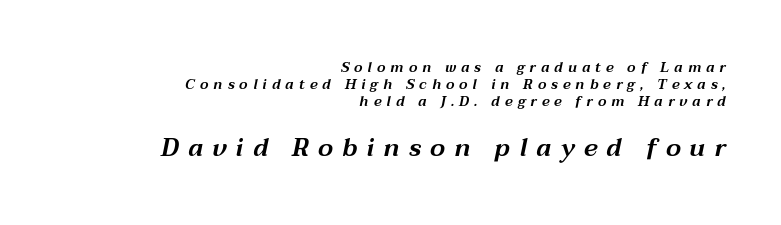
Q: Is the text italic (slanted)? A: Yes, it leans right by about 12 degrees.
Q: Is the text underlined? A: No.
Q: How is the paragraph aligned? A: Right-aligned.
Q: Is the spacing between letters normal or unusually wide? A: Unusually wide.
Q: Which block of text is set in a larger size, the first (top) or the second (bottom)? A: The second (bottom) one.
